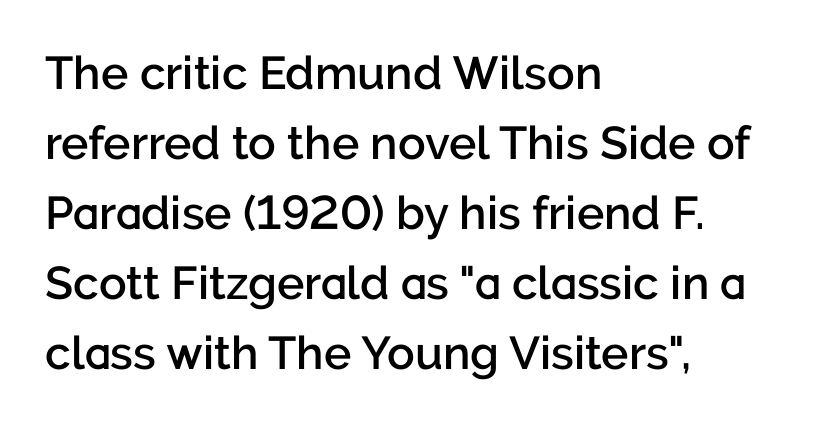
Q: Is the text bold? A: Semi-bold.
Q: Is the text italic (slanted)? A: No, it is upright.
Q: Is the typeface a serif or a sans-serif typeface? A: Sans-serif.
Q: Is the text underlined? A: No.
Q: How is the paragraph aligned? A: Left-aligned.
Q: Is the spacing between letters normal or unusually wide? A: Normal.
Q: Is the spacing between lines tight, normal or loose? A: Normal.
Q: Width (condensed, normal, or wide)? A: Normal.
Q: Stroke contrast? A: Low.
Q: x-height? A: Medium.
Q: Monospaced? A: No.
